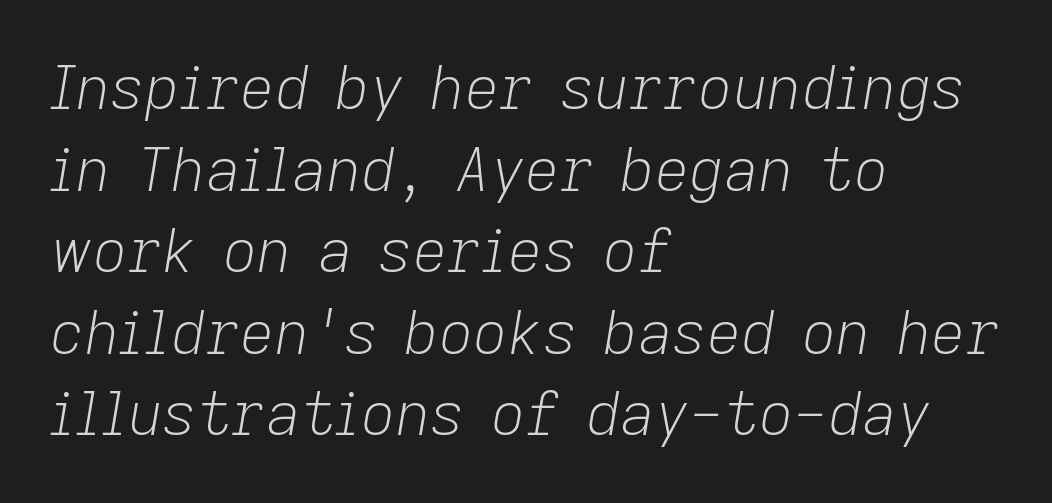
The image shows 60 px light type, italic (leaning right); set left-aligned, normal line spacing (1.36x), normal letter spacing, not underlined; low stroke contrast and a medium x-height.
